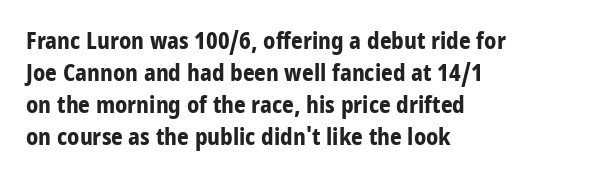
The image shows 23 px bold type, upright; set left-aligned, normal line spacing (1.39x), normal letter spacing, not underlined.
